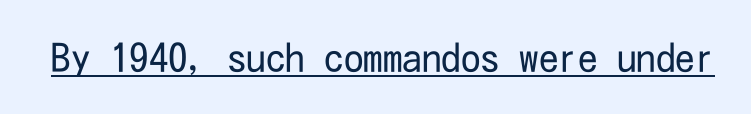
The image shows 39 px regular-weight, condensed sans-serif type, upright; set normal letter spacing, underlined; low stroke contrast and a medium x-height.
